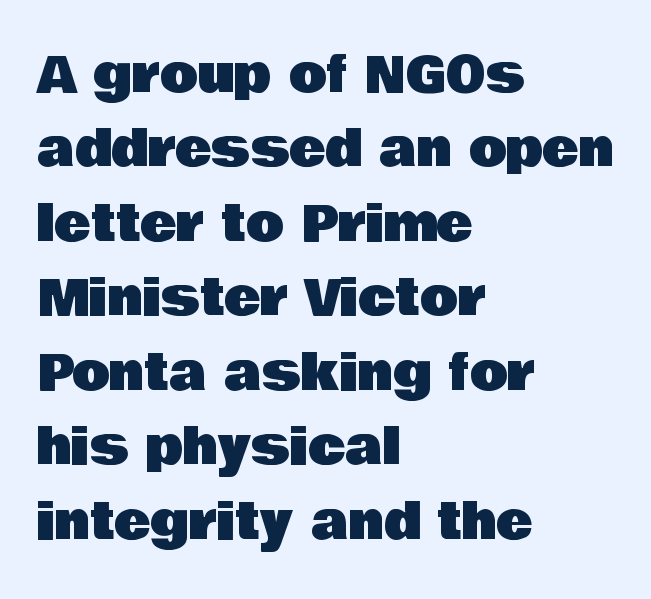
The rendering uses natural spacing where letterforms have individual widths. The line-height multiplier appears to be the usual default. Is there any slant? The stems are plumb. Quick note: underline off. Alignment: flush left.
